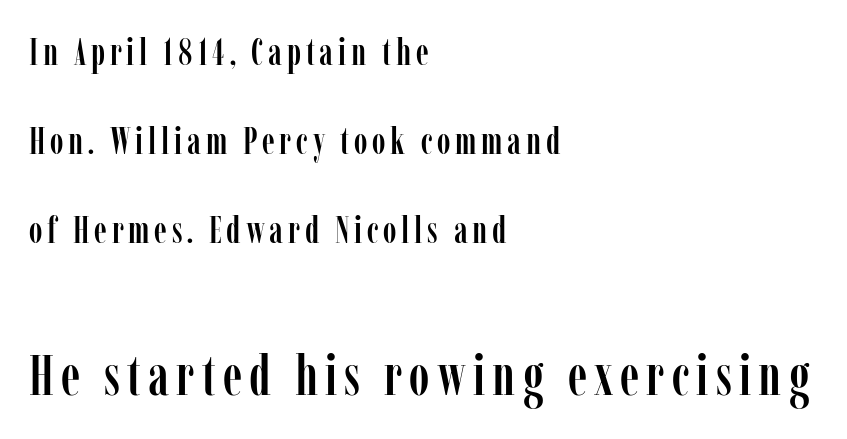
The gap between lines stays unmarked. This rendering employs a face with finishing strokes, i.e., a serif. Typesetter's note — lower block bumped up in size, upper block left smaller. All the whitespace from short lines collects on the right. One glance says open: line gaps are wider than usual. The lettering stays uniformly vertical, giving the passage a roman look.
